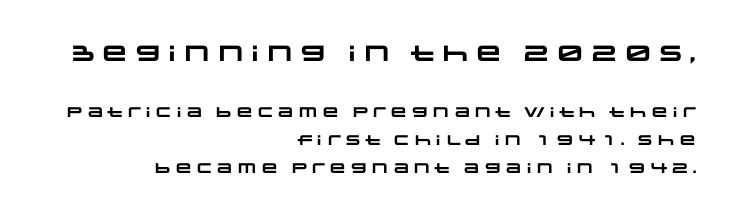
{"bold": "yes", "underline": "no", "align": "right", "line_spacing": "loose", "line_spacing_ratio": 2.01, "letter_spacing": "normal", "letter_spacing_em": 0.0, "larger_block": "first", "size_ratio": 1.57, "glyph_px": 22}
